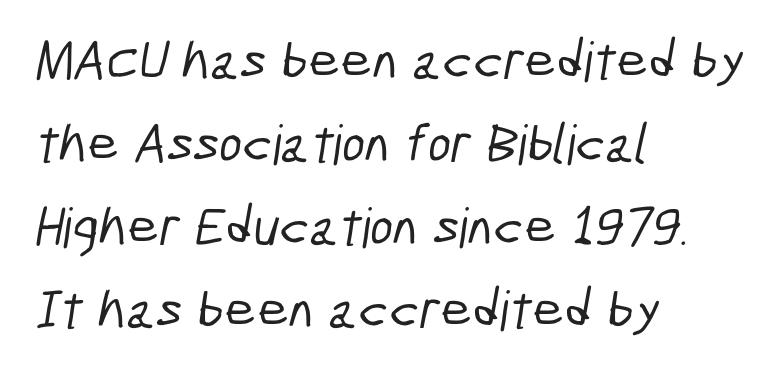
Q: Is the typeface a serif or a sans-serif typeface? A: Sans-serif.
Q: Is the text underlined? A: No.
Q: How is the paragraph aligned? A: Left-aligned.
Q: Is the spacing between letters normal or unusually wide? A: Normal.
Q: Is the spacing between lines tight, normal or loose? A: Normal.
Q: Width (condensed, normal, or wide)? A: Condensed.
Q: Stroke contrast? A: Low.
Q: x-height? A: Medium.
Q: Monospaced? A: No.
